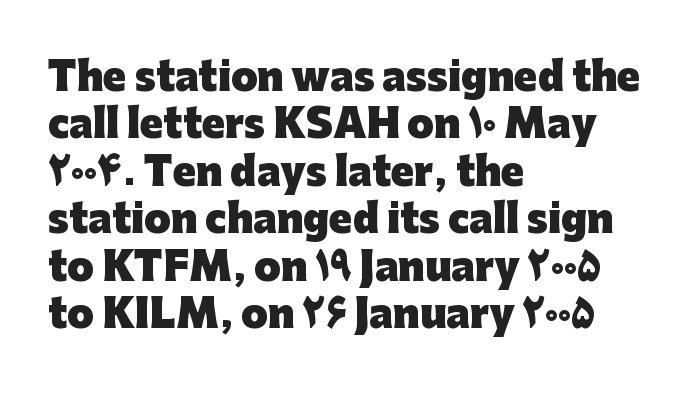
Q: Is the text bold? A: Yes.
Q: Is the text italic (slanted)? A: No, it is upright.
Q: Is the typeface a serif or a sans-serif typeface? A: Sans-serif.
Q: Is the text underlined? A: No.
Q: How is the paragraph aligned? A: Left-aligned.
Q: Is the spacing between letters normal or unusually wide? A: Normal.
Q: Is the spacing between lines tight, normal or loose? A: Normal.
Q: Width (condensed, normal, or wide)? A: Normal.
Q: Stroke contrast? A: Low.
Q: x-height? A: Medium.
Q: Monospaced? A: No.
